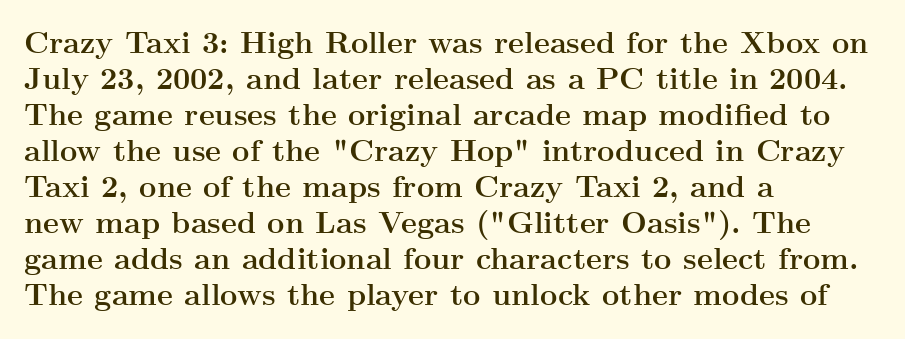
Q: Is the text bold? A: Yes.
Q: Is the text italic (slanted)? A: No, it is upright.
Q: Is the typeface a serif or a sans-serif typeface? A: Serif.
Q: Is the text underlined? A: No.
Q: How is the paragraph aligned? A: Left-aligned.
Q: Is the spacing between letters normal or unusually wide? A: Normal.
Q: Width (condensed, normal, or wide)? A: Wide.
Q: Stroke contrast? A: Medium.
Q: x-height? A: Small.
Q: Monospaced? A: No.
